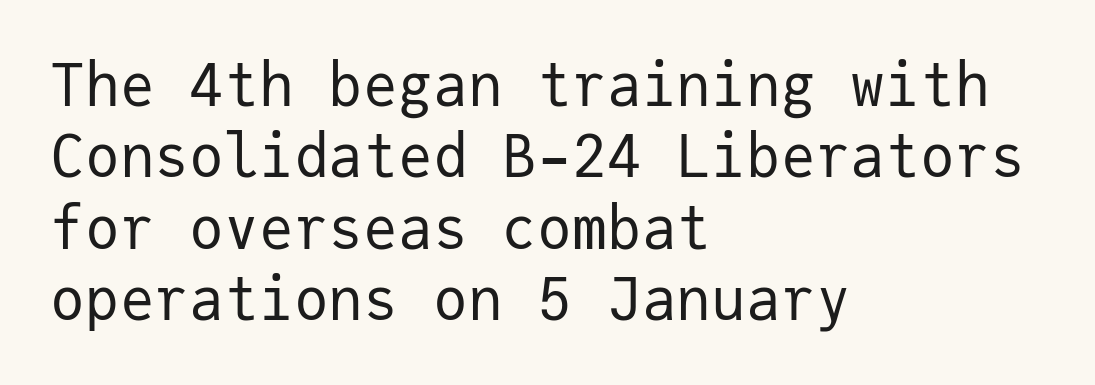
Q: Is the text bold? A: No.
Q: Is the text italic (slanted)? A: No, it is upright.
Q: Is the typeface a serif or a sans-serif typeface? A: Sans-serif.
Q: Is the text underlined? A: No.
Q: How is the paragraph aligned? A: Left-aligned.
Q: Is the spacing between letters normal or unusually wide? A: Normal.
Q: Width (condensed, normal, or wide)? A: Normal.
Q: Stroke contrast? A: Low.
Q: x-height? A: Medium.
Q: Monospaced? A: Yes.
